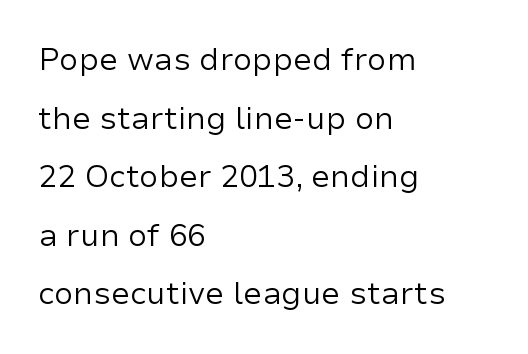
To sum up the face: it is a sans, with no serifs. Character widths vary here, with narrow letters taking less room than wide ones. The strip under each line holds only bare page. Between one letter and the next there's only the usual sliver of space. Is there any slant? The stems are plumb.
